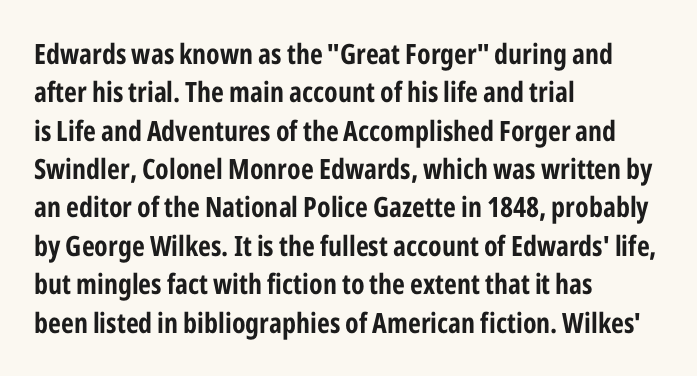
Q: Is the text bold? A: Yes.
Q: Is the text italic (slanted)? A: No, it is upright.
Q: Is the typeface a serif or a sans-serif typeface? A: Sans-serif.
Q: Is the text underlined? A: No.
Q: How is the paragraph aligned? A: Left-aligned.
Q: Is the spacing between letters normal or unusually wide? A: Normal.
Q: Is the spacing between lines tight, normal or loose? A: Normal.
Q: Width (condensed, normal, or wide)? A: Condensed.
Q: Stroke contrast? A: Low.
Q: x-height? A: Medium.
Q: Monospaced? A: No.
